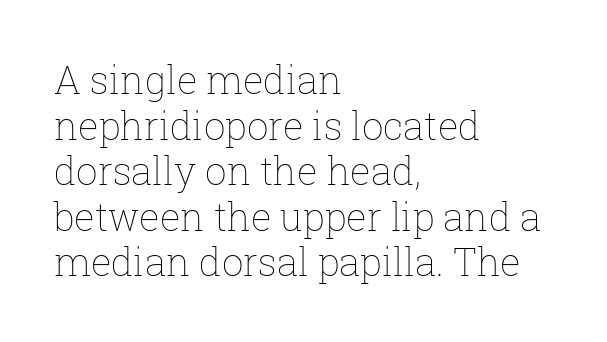
Standard letterfit; no display-style spreading of the glyphs. Vertical stems look standard width or narrower in stroke. Is this a fixed-width face? No — the glyphs have proportional, varying widths. No word sits above an underline. Notice how the passage keeps a crisp vertical edge on the left only. You can tell it's not italic because the verticals are truly vertical.
